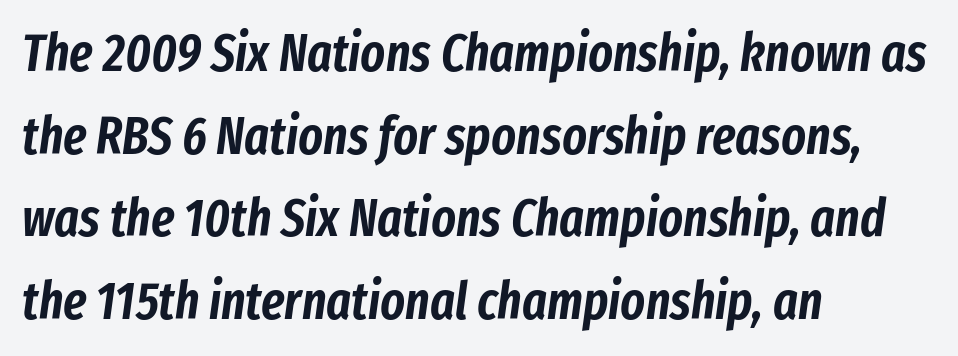
Q: Is the text italic (slanted)? A: Yes, it leans right by about 8 degrees.
Q: Is the text underlined? A: No.
Q: How is the paragraph aligned? A: Left-aligned.
Q: Is the spacing between letters normal or unusually wide? A: Normal.
Q: Is the spacing between lines tight, normal or loose? A: Normal.
Q: Width (condensed, normal, or wide)? A: Condensed.
Q: Stroke contrast? A: Low.
Q: x-height? A: Medium.
Q: Monospaced? A: No.
